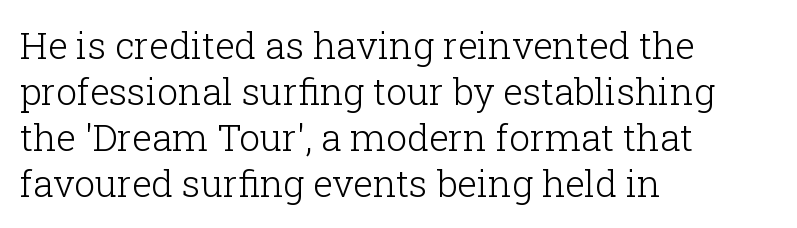
The image shows 37 px light serif type, upright; set left-aligned, line spacing 1.24x, normal letter spacing, not underlined; low stroke contrast and a medium x-height.
